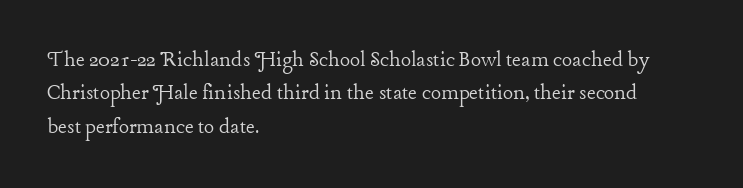
The letterforms sit at book weight or below. Posture: straight, roman, zero tilt. Tracking value appears to be zero — textbook default spacing. The passage shown stacks its lines at a standard gap. Is the block centered? No — it sits flush against the left margin. The foot of each line stays bare and open.
